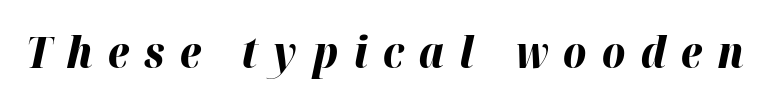
The image shows 44 px bold type, italic (leaning right); set unusually wide letter spacing (+0.35 em), not underlined; high stroke contrast and a medium x-height.
